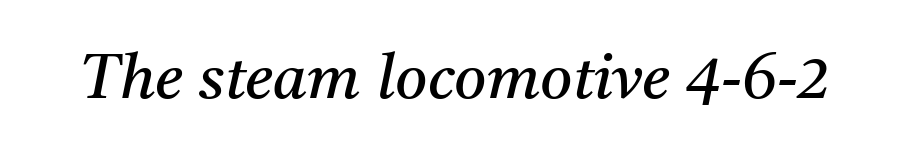
The image shows 62 px regular-weight serif type, italic (leaning right); set normal letter spacing, not underlined; medium stroke contrast and a medium x-height.
